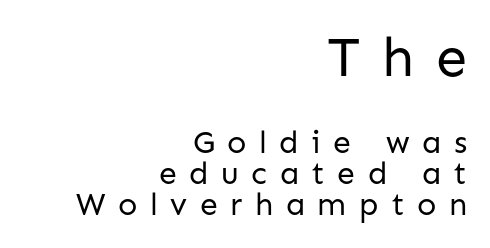
The image shows 56 px regular-weight sans-serif type, upright; set right-aligned, tight line spacing (0.97x), unusually wide letter spacing (+0.39 em), not underlined; the first (top) block is 1.75x larger; low stroke contrast and a medium x-height.
